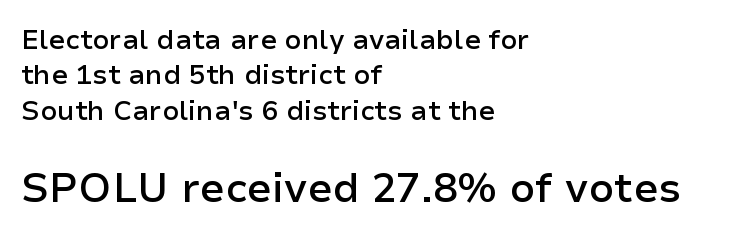
Q: Is the text bold? A: Semi-bold.
Q: Is the text italic (slanted)? A: No, it is upright.
Q: Is the typeface a serif or a sans-serif typeface? A: Sans-serif.
Q: Is the text underlined? A: No.
Q: How is the paragraph aligned? A: Left-aligned.
Q: Is the spacing between letters normal or unusually wide? A: Normal.
Q: Is the spacing between lines tight, normal or loose? A: Normal.
Q: Which block of text is set in a larger size, the first (top) or the second (bottom)? A: The second (bottom) one.
Q: Width (condensed, normal, or wide)? A: Normal.
Q: Stroke contrast? A: Low.
Q: x-height? A: Medium.
Q: Monospaced? A: No.
